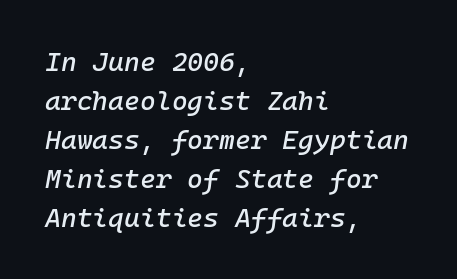
The font's italic variant was chosen for this text. The rendering anchors every line to the left-hand side. You could call the tracking neutral — neither tight nor loose. The line-height multiplier appears to be the usual default.
